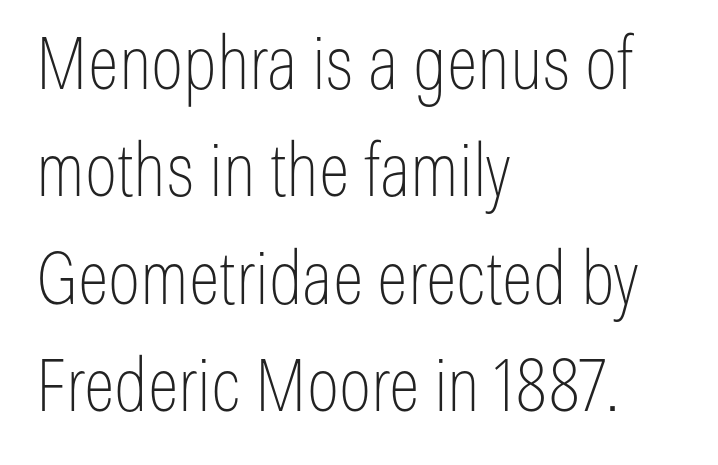
The image shows 73 px thin, condensed sans-serif type, upright; set left-aligned, normal line spacing (1.47x), normal letter spacing, not underlined; low stroke contrast and a medium x-height.
